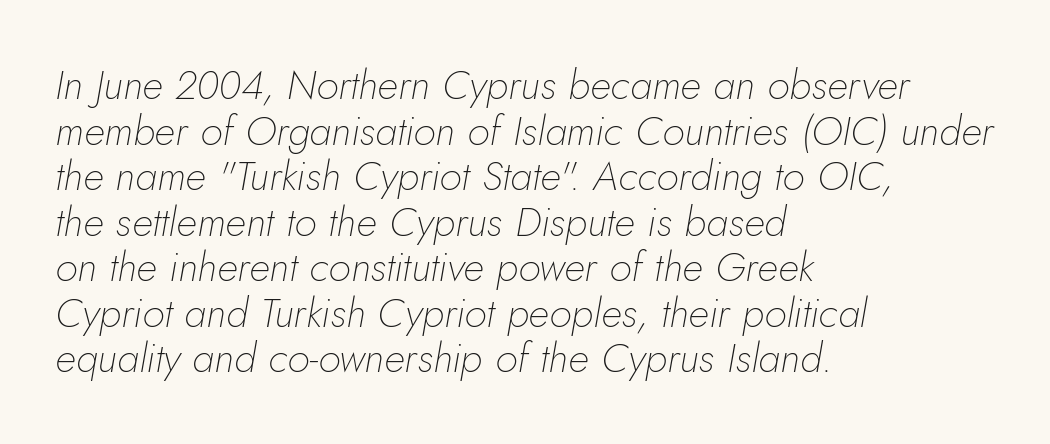
{"italic": "yes", "lean": "right", "slant_degrees": 5, "bold": "no", "weight": "thin", "width": "normal", "stroke_contrast": "low", "x_height": "small", "monospaced": "no", "underline": "no", "align": "left", "line_spacing": "tight", "line_spacing_ratio": 1.11, "letter_spacing": "normal", "letter_spacing_em": 0.0, "glyph_px": 41}
